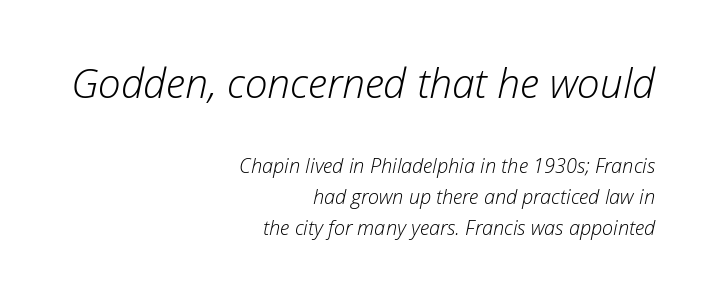
The image shows 41 px light type, italic (leaning right); set right-aligned, normal line spacing (1.56x), normal letter spacing, not underlined; the first (top) block is 2.05x larger; low stroke contrast and a medium x-height.
